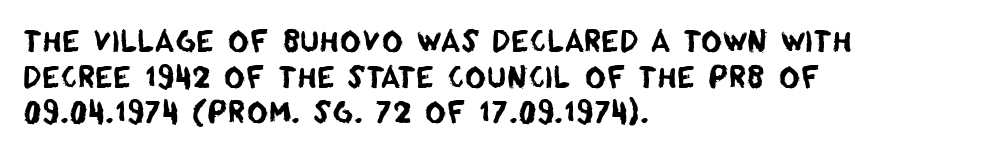
Q: Is the typeface a serif or a sans-serif typeface? A: Sans-serif.
Q: Is the text underlined? A: No.
Q: How is the paragraph aligned? A: Left-aligned.
Q: Is the spacing between letters normal or unusually wide? A: Normal.
Q: Width (condensed, normal, or wide)? A: Normal.
Q: Stroke contrast? A: Low.
Q: x-height? A: Large.
Q: Monospaced? A: No.
